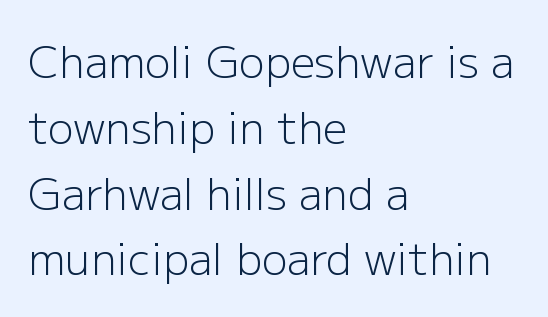
Q: Is the text bold? A: No.
Q: Is the text italic (slanted)? A: No, it is upright.
Q: Is the typeface a serif or a sans-serif typeface? A: Sans-serif.
Q: Is the text underlined? A: No.
Q: How is the paragraph aligned? A: Left-aligned.
Q: Is the spacing between letters normal or unusually wide? A: Normal.
Q: Is the spacing between lines tight, normal or loose? A: Normal.
Q: Width (condensed, normal, or wide)? A: Normal.
Q: Stroke contrast? A: Low.
Q: x-height? A: Medium.
Q: Monospaced? A: No.
